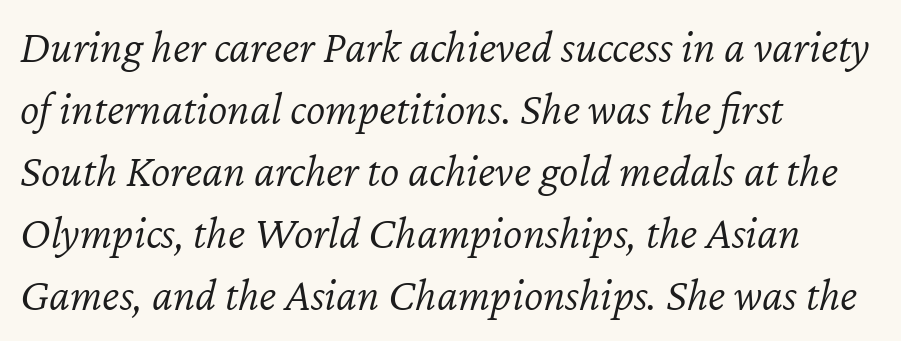
Compared with ordinary roman type, these characters are visibly tilted. A typesetter would call this leading conventional body-copy spacing. Students, note that the glyphs here touch the page at normal intervals. Is the stroke heavy? The answer is a plain regular-or-lighter. Bare-footed words on every line. A student would call this left alignment; a typographer would say flush left, rag right.
